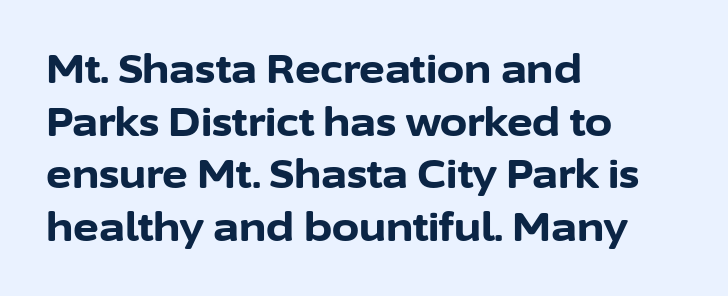
{"serif": "no", "italic": "no", "bold": "yes", "weight": "bold", "width": "normal", "stroke_contrast": "low", "x_height": "medium", "monospaced": "no", "underline": "no", "align": "left", "line_spacing": "normal", "line_spacing_ratio": 1.35, "letter_spacing": "normal", "letter_spacing_em": 0.0, "glyph_px": 39}
